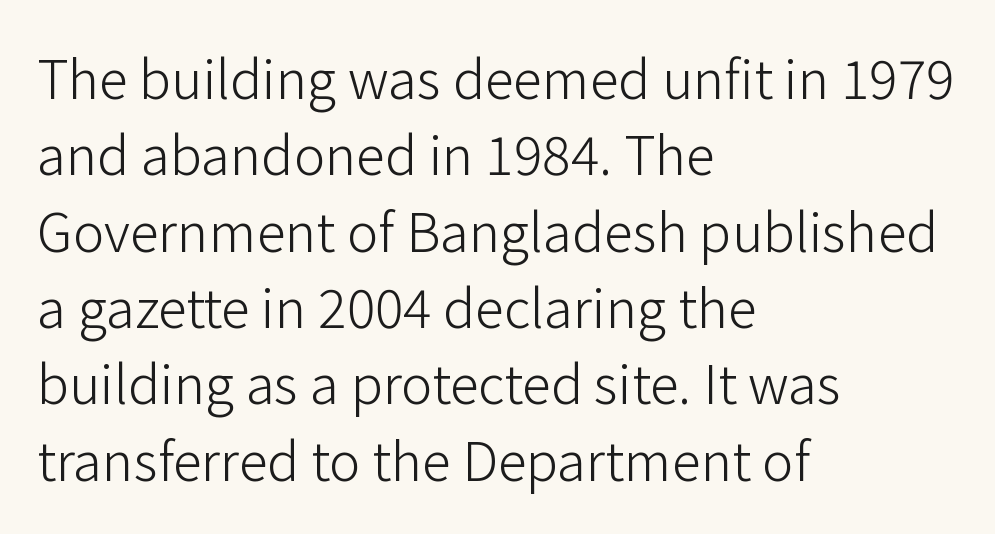
Short and long lines alike share a common starting point at left. You could not count columns in this text — the font is proportionally spaced. Descenders hang freely into open space. Each new line begins a customary step beneath the previous one. You could call the tracking neutral — neither tight nor loose.
